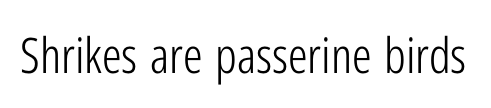
Q: Is the text bold? A: No.
Q: Is the text italic (slanted)? A: No, it is upright.
Q: Is the typeface a serif or a sans-serif typeface? A: Sans-serif.
Q: Is the text underlined? A: No.
Q: Is the spacing between letters normal or unusually wide? A: Normal.
Q: Width (condensed, normal, or wide)? A: Condensed.
Q: Stroke contrast? A: Low.
Q: x-height? A: Medium.
Q: Monospaced? A: No.
